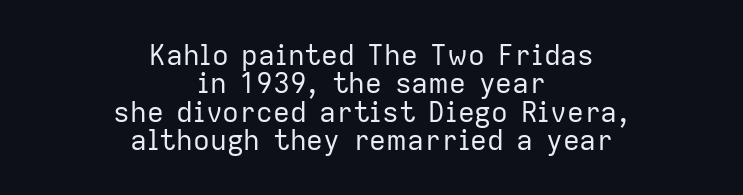
{"serif": "no", "italic": "no", "bold": "no", "weight": "regular", "width": "normal", "stroke_contrast": "low", "x_height": "medium", "monospaced": "no", "underline": "no", "align": "center", "line_spacing": "tight", "line_spacing_ratio": 1.01, "letter_spacing": "normal", "letter_spacing_em": 0.0, "glyph_px": 28}
